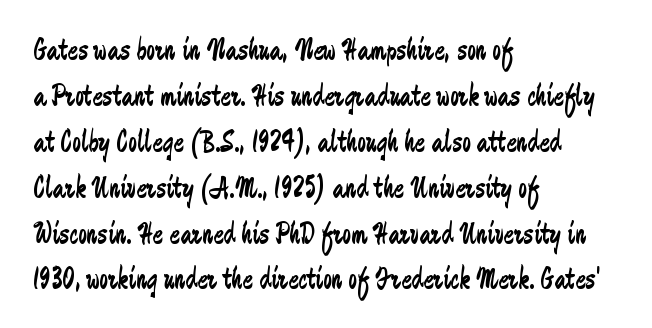
{"serif": "no", "bold": "no", "weight": "regular", "width": "condensed", "stroke_contrast": "low", "x_height": "medium", "monospaced": "no", "underline": "no", "align": "left", "line_spacing": "normal", "line_spacing_ratio": 1.48, "letter_spacing": "normal", "letter_spacing_em": 0.0, "glyph_px": 31}
